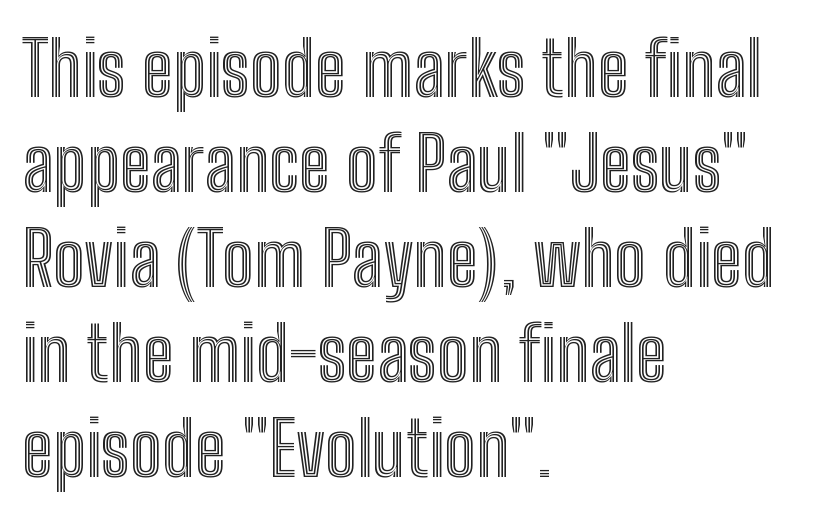
{"italic": "no", "width": "condensed", "x_height": "medium", "monospaced": "no", "underline": "no", "align": "left", "line_spacing": "normal", "line_spacing_ratio": 1.25, "letter_spacing": "normal", "letter_spacing_em": 0.0, "glyph_px": 76}
